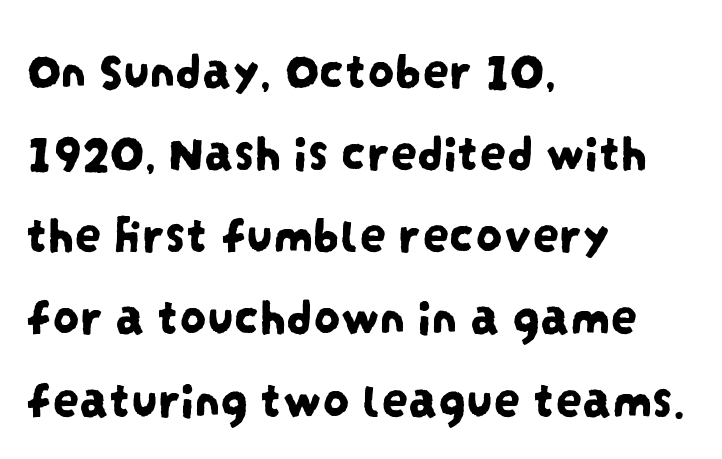
A typesetter would call this leading conventional body-copy spacing. Font category for this specimen: sans-serif. Glance below the letters and you will spot only blank space. The type is set solid horizontally, with unmodified tracking. Proportional: the letters do not fall into vertical columns.
